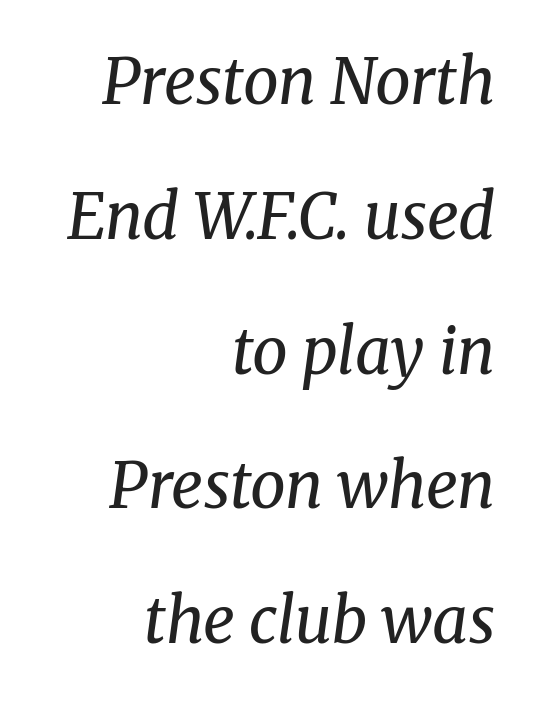
You could fit nearly another row in the gap between these rows. There's an unmistakable incline to the writing here. A typesetter would call this proportional, since set widths differ per character. The passage shown is not bold in any degree.
